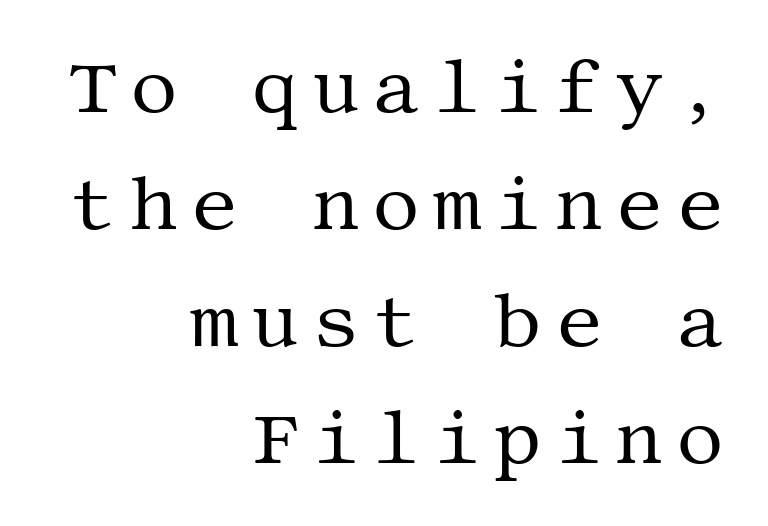
{"serif": "yes", "italic": "no", "bold": "no", "weight": "regular", "width": "normal", "stroke_contrast": "medium", "x_height": "large", "underline": "no", "align": "right", "line_spacing": "normal", "line_spacing_ratio": 1.56, "glyph_px": 75}
